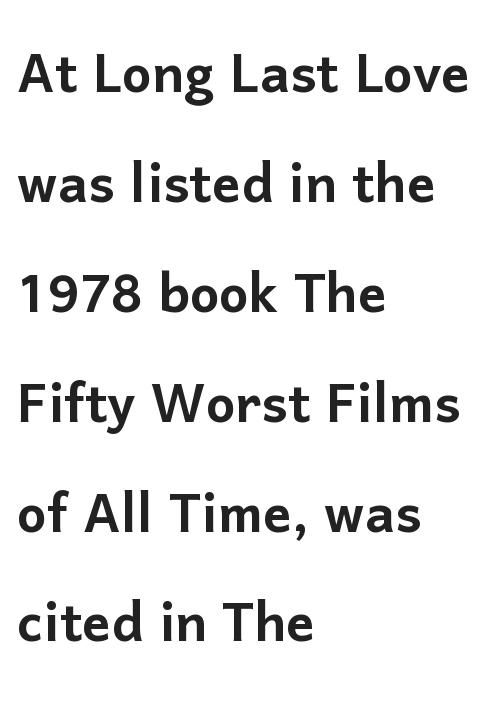
{"serif": "no", "italic": "no", "width": "normal", "stroke_contrast": "low", "x_height": "medium", "monospaced": "no", "underline": "no", "align": "left", "line_spacing": "normal", "line_spacing_ratio": 1.57, "letter_spacing": "normal", "letter_spacing_em": 0.0, "glyph_px": 70}
